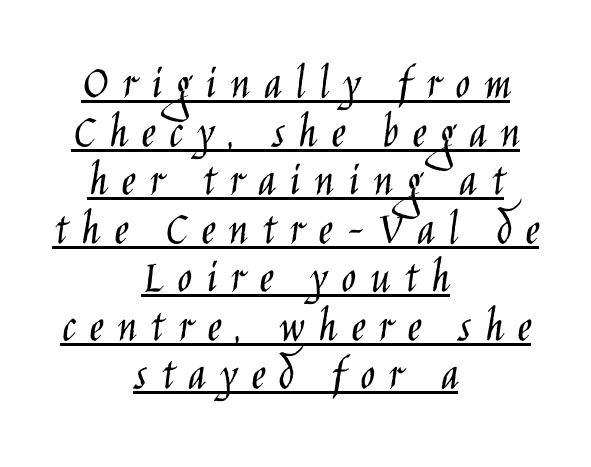
The image shows 49 px light, condensed sans-serif type; set centered, tight line spacing (0.99x), unusually wide letter spacing (+0.28 em), underlined; low stroke contrast and a large x-height.
